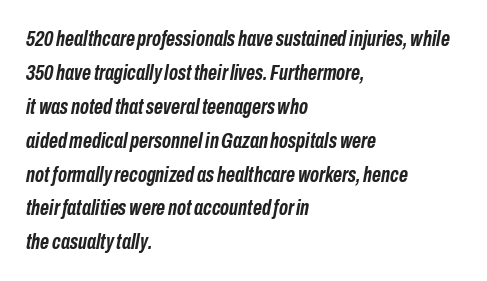
Q: Is the text bold? A: Yes.
Q: Is the text italic (slanted)? A: Yes, it leans right by about 10 degrees.
Q: Is the text underlined? A: No.
Q: How is the paragraph aligned? A: Left-aligned.
Q: Is the spacing between letters normal or unusually wide? A: Normal.
Q: Is the spacing between lines tight, normal or loose? A: Normal.
